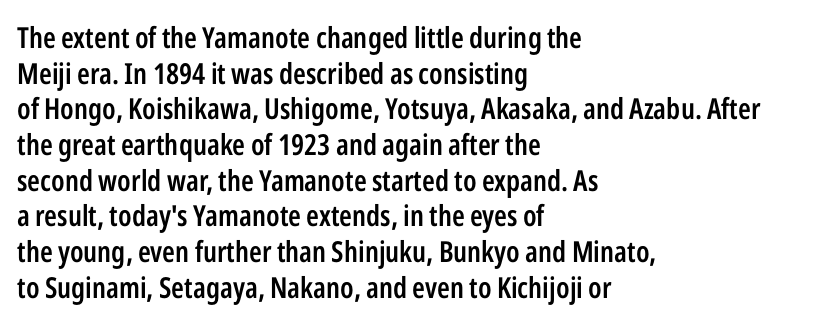
Q: Is the text bold? A: Semi-bold.
Q: Is the text italic (slanted)? A: No, it is upright.
Q: Is the typeface a serif or a sans-serif typeface? A: Sans-serif.
Q: Is the text underlined? A: No.
Q: How is the paragraph aligned? A: Left-aligned.
Q: Is the spacing between letters normal or unusually wide? A: Normal.
Q: Width (condensed, normal, or wide)? A: Condensed.
Q: Stroke contrast? A: Low.
Q: x-height? A: Medium.
Q: Monospaced? A: No.
